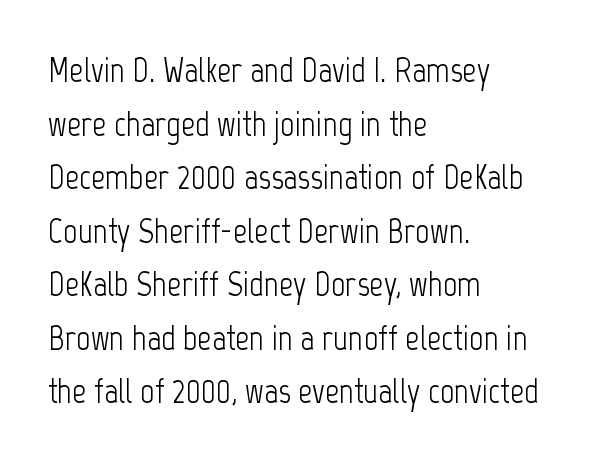
{"serif": "no", "italic": "no", "bold": "no", "weight": "light", "width": "condensed", "stroke_contrast": "low", "x_height": "medium", "monospaced": "no", "underline": "no", "align": "left", "line_spacing": "normal", "line_spacing_ratio": 1.53, "letter_spacing": "normal", "letter_spacing_em": 0.0, "glyph_px": 35}
